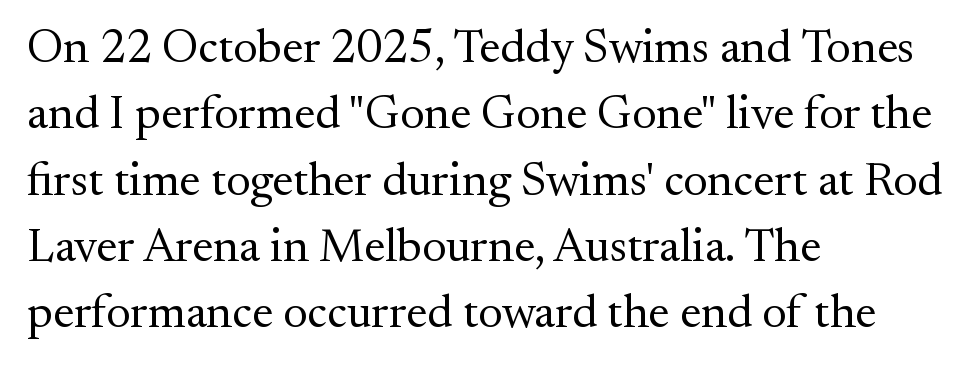
{"serif": "yes", "italic": "no", "bold": "no", "weight": "regular", "width": "normal", "stroke_contrast": "medium", "x_height": "small", "monospaced": "no", "underline": "no", "align": "left", "line_spacing": "normal", "line_spacing_ratio": 1.41, "letter_spacing": "normal", "letter_spacing_em": 0.0, "glyph_px": 47}
